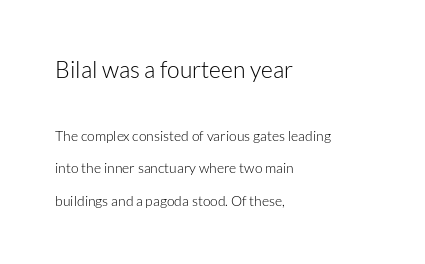
Q: Is the text bold? A: No.
Q: Is the text italic (slanted)? A: No, it is upright.
Q: Is the text underlined? A: No.
Q: How is the paragraph aligned? A: Left-aligned.
Q: Is the spacing between letters normal or unusually wide? A: Normal.
Q: Is the spacing between lines tight, normal or loose? A: Loose.
Q: Which block of text is set in a larger size, the first (top) or the second (bottom)? A: The first (top) one.
